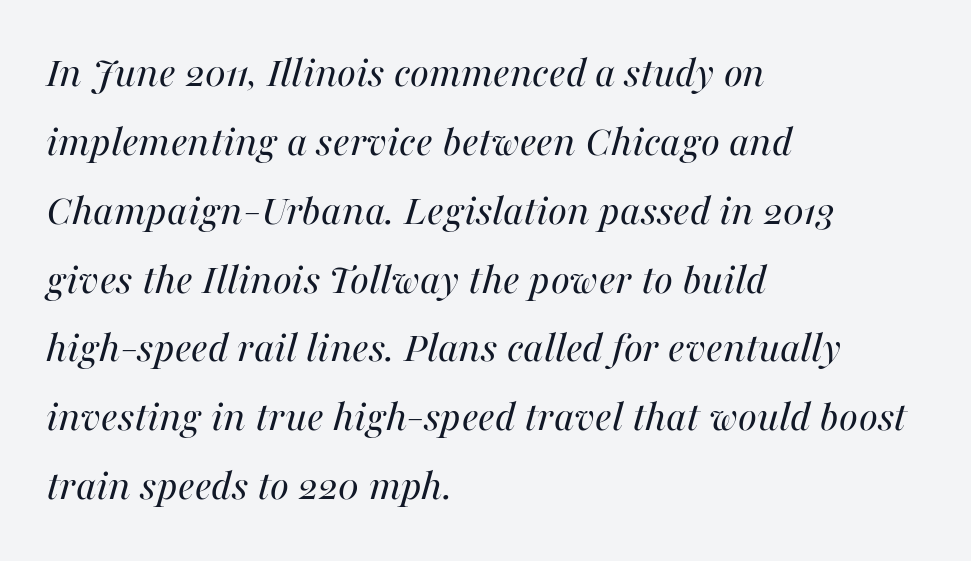
{"italic": "yes", "lean": "right", "slant_degrees": 16, "bold": "no", "weight": "regular", "width": "normal", "stroke_contrast": "medium", "x_height": "medium", "monospaced": "no", "underline": "no", "align": "left", "line_spacing": "normal", "line_spacing_ratio": 1.53, "letter_spacing": "normal", "letter_spacing_em": 0.0, "glyph_px": 45}
